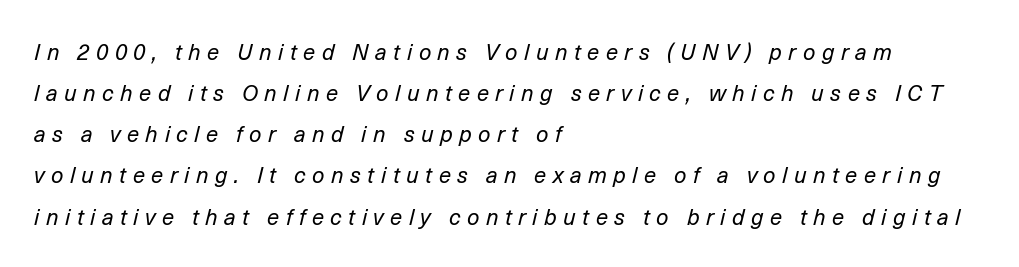
Characters follow at a spacing far wider than the type designer built in. All the whitespace from short lines collects on the right. The glyphs look as if they've been sheared to an angle. Quick note: underline off. Bold? No — there's no thickening of the strokes.
